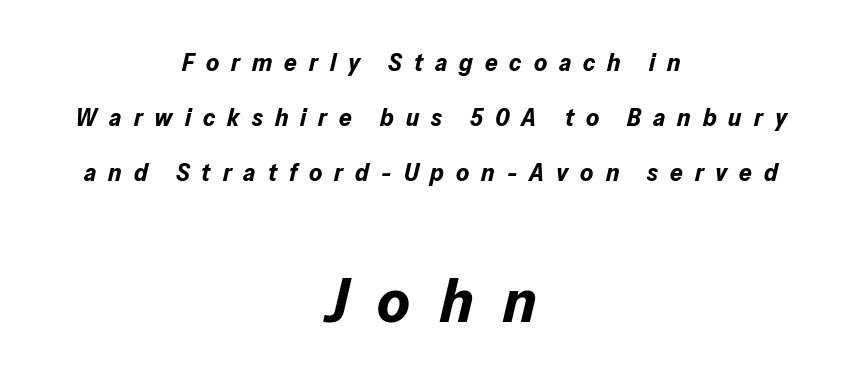
Honestly, the rows look like they've been pulled way apart. This sample uses an oblique cut, with every glyph tilted off the vertical. The passage is arranged like a title page — every line centered. A clean baseline with only descenders dipping below it. Is this a fixed-width face? No — the glyphs have proportional, varying widths.
